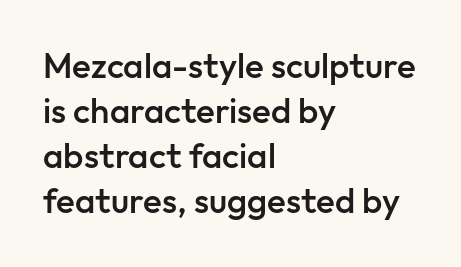
{"serif": "no", "italic": "no", "bold": "semi", "weight": "semibold", "width": "normal", "stroke_contrast": "low", "x_height": "medium", "monospaced": "no", "underline": "no", "align": "left", "line_spacing": "normal", "line_spacing_ratio": 1.29, "letter_spacing": "normal", "letter_spacing_em": 0.0, "glyph_px": 35}
